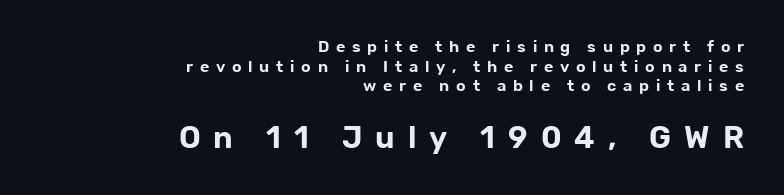
Q: Is the text italic (slanted)? A: No, it is upright.
Q: Is the typeface a serif or a sans-serif typeface? A: Sans-serif.
Q: Is the text underlined? A: No.
Q: How is the paragraph aligned? A: Right-aligned.
Q: Is the spacing between letters normal or unusually wide? A: Unusually wide.
Q: Which block of text is set in a larger size, the first (top) or the second (bottom)? A: The second (bottom) one.
Q: Width (condensed, normal, or wide)? A: Normal.
Q: Stroke contrast? A: Low.
Q: x-height? A: Medium.
Q: Monospaced? A: No.
